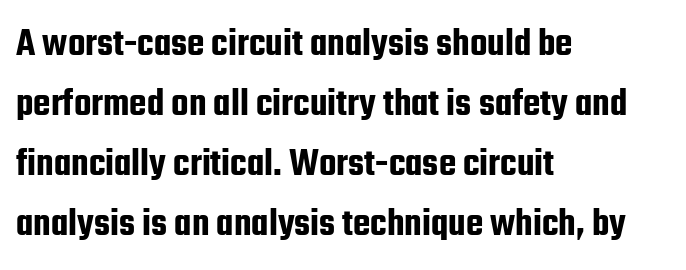
Q: Is the text italic (slanted)? A: No, it is upright.
Q: Is the typeface a serif or a sans-serif typeface? A: Sans-serif.
Q: Is the text underlined? A: No.
Q: How is the paragraph aligned? A: Left-aligned.
Q: Is the spacing between letters normal or unusually wide? A: Normal.
Q: Is the spacing between lines tight, normal or loose? A: Normal.
Q: Width (condensed, normal, or wide)? A: Condensed.
Q: Stroke contrast? A: Low.
Q: x-height? A: Medium.
Q: Monospaced? A: No.
